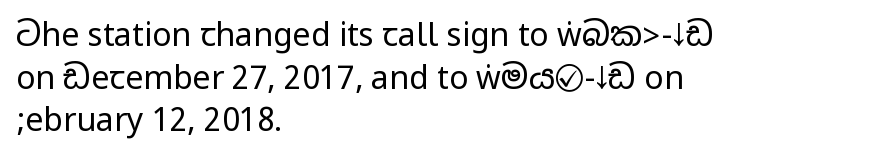
{"serif": "no", "italic": "no", "bold": "no", "weight": "regular", "width": "condensed", "stroke_contrast": "low", "underline": "no", "align": "left", "line_spacing": "normal", "line_spacing_ratio": 1.33, "letter_spacing": "normal", "letter_spacing_em": 0.0, "glyph_px": 32}
